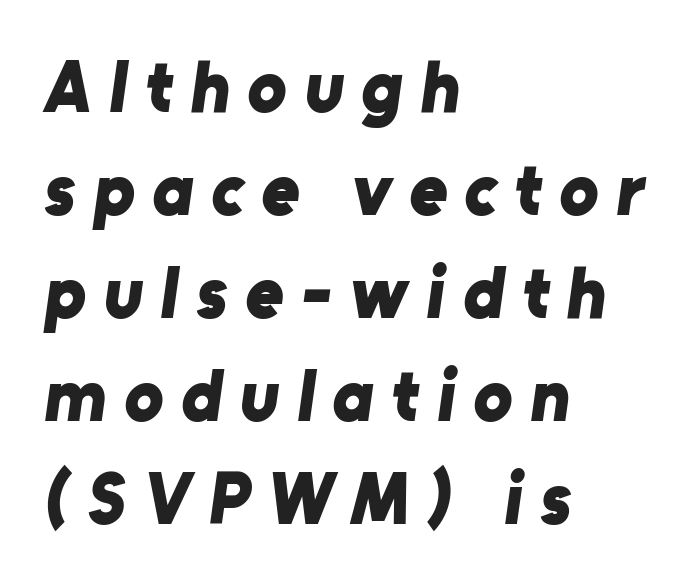
The image shows 73 px bold sans-serif type; set left-aligned, normal line spacing (1.41x), unusually wide letter spacing (+0.24 em), not underlined; low stroke contrast and a medium x-height.
